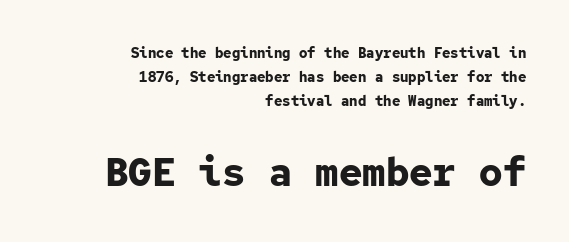
Q: Is the text bold? A: Yes.
Q: Is the text italic (slanted)? A: No, it is upright.
Q: Is the typeface a serif or a sans-serif typeface? A: Sans-serif.
Q: Is the text underlined? A: No.
Q: How is the paragraph aligned? A: Right-aligned.
Q: Is the spacing between letters normal or unusually wide? A: Normal.
Q: Which block of text is set in a larger size, the first (top) or the second (bottom)? A: The second (bottom) one.
Q: Width (condensed, normal, or wide)? A: Normal.
Q: Stroke contrast? A: Low.
Q: x-height? A: Medium.
Q: Monospaced? A: Yes.
